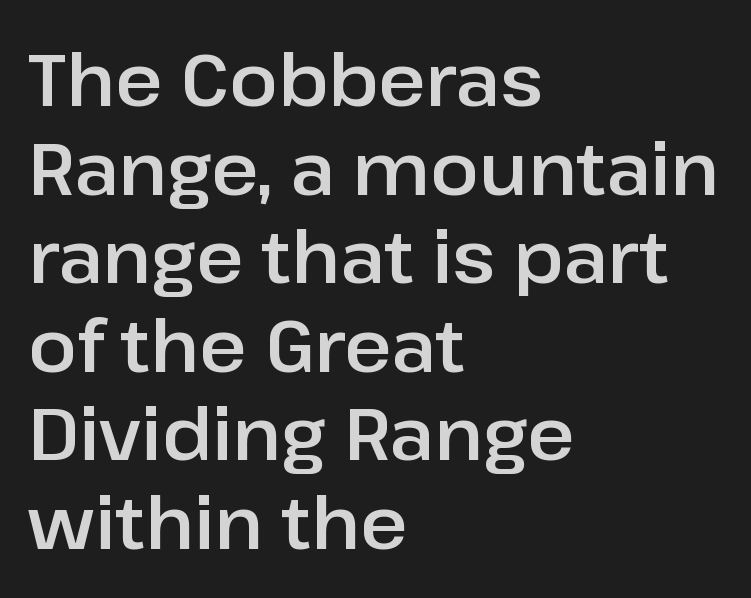
A student would call this left alignment; a typographer would say flush left, rag right. Characters follow at the spacing the type designer built in. Serif or sans? Sans — the stroke terminals are bare. Upright lettering throughout. The passage shown is typed in a proportional face where columns would drift. Unmarked baselines from the first word to the last.
